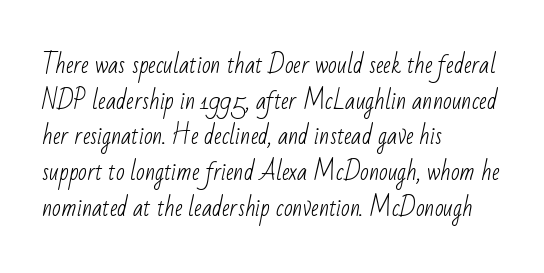
The image shows 23 px text type; set left-aligned, normal line spacing (1.55x), normal letter spacing, not underlined.
